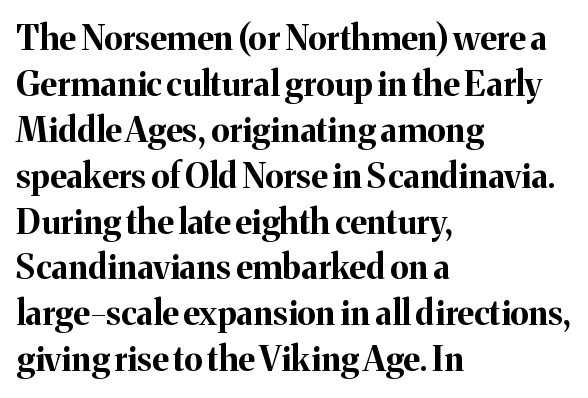
{"serif": "yes", "italic": "no", "bold": "yes", "weight": "bold", "width": "normal", "stroke_contrast": "medium", "x_height": "medium", "monospaced": "no", "underline": "no", "align": "left", "line_spacing": "normal", "line_spacing_ratio": 1.35, "letter_spacing": "normal", "letter_spacing_em": 0.0, "glyph_px": 34}
